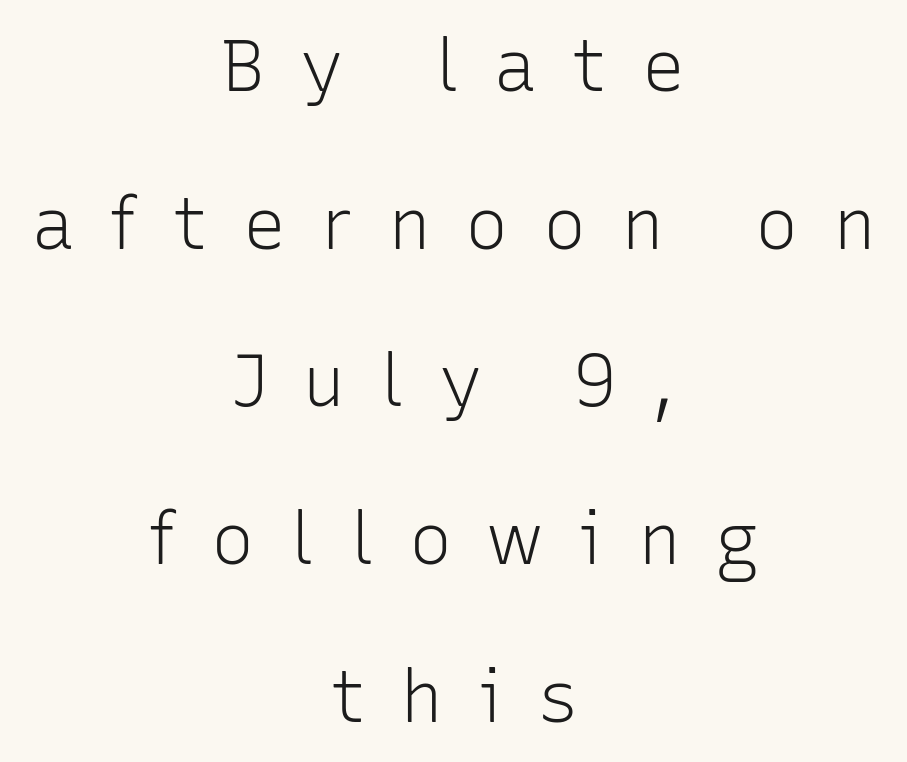
Q: Is the text bold? A: No.
Q: Is the text italic (slanted)? A: No, it is upright.
Q: Is the typeface a serif or a sans-serif typeface? A: Sans-serif.
Q: Is the text underlined? A: No.
Q: How is the paragraph aligned? A: Centered.
Q: Is the spacing between letters normal or unusually wide? A: Unusually wide.
Q: Is the spacing between lines tight, normal or loose? A: Loose.
Q: Width (condensed, normal, or wide)? A: Normal.
Q: Stroke contrast? A: Low.
Q: x-height? A: Medium.
Q: Monospaced? A: No.
